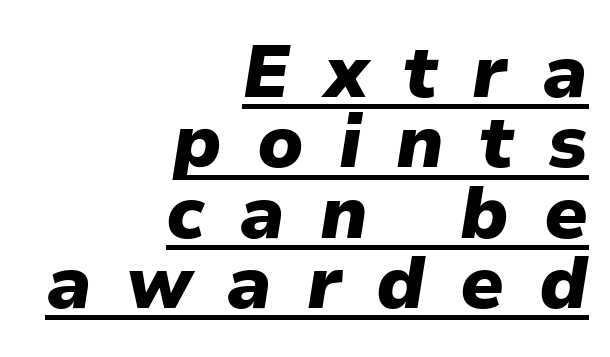
Q: Is the text bold? A: Yes.
Q: Is the text italic (slanted)? A: Yes, it leans right by about 9 degrees.
Q: Is the text underlined? A: Yes.
Q: How is the paragraph aligned? A: Right-aligned.
Q: Is the spacing between letters normal or unusually wide? A: Unusually wide.
Q: Is the spacing between lines tight, normal or loose? A: Tight.
Q: Width (condensed, normal, or wide)? A: Normal.
Q: Stroke contrast? A: Low.
Q: x-height? A: Medium.
Q: Monospaced? A: No.
